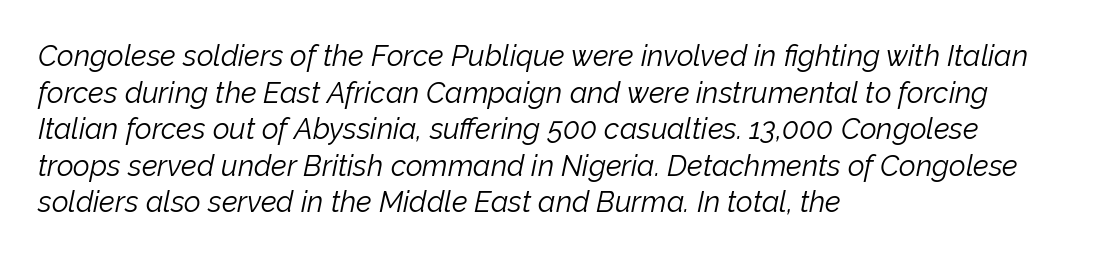
Q: Is the text bold? A: No.
Q: Is the text italic (slanted)? A: Yes, it leans right by about 12 degrees.
Q: Is the text underlined? A: No.
Q: How is the paragraph aligned? A: Left-aligned.
Q: Is the spacing between letters normal or unusually wide? A: Normal.
Q: Is the spacing between lines tight, normal or loose? A: Normal.
Q: Width (condensed, normal, or wide)? A: Normal.
Q: Stroke contrast? A: Low.
Q: x-height? A: Medium.
Q: Monospaced? A: No.
